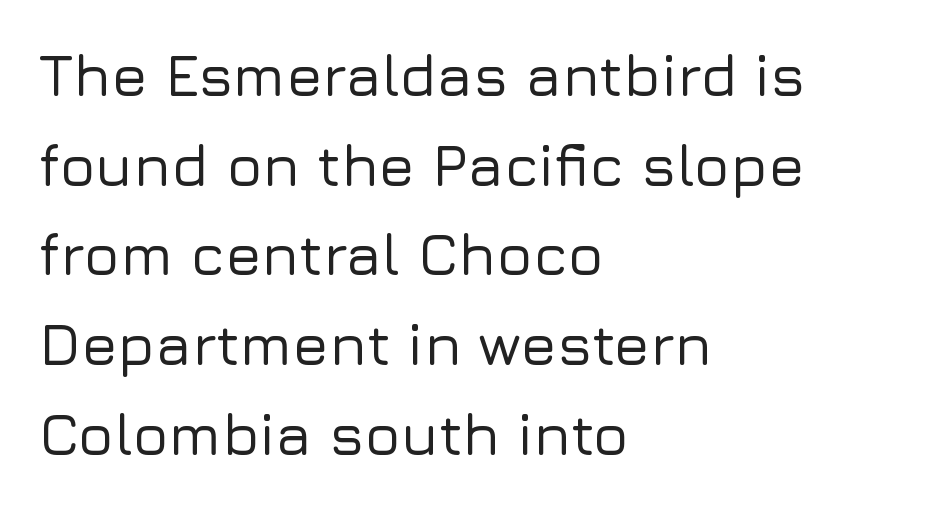
{"serif": "no", "italic": "no", "width": "normal", "stroke_contrast": "low", "x_height": "medium", "monospaced": "no", "underline": "no", "align": "left", "line_spacing": "normal", "line_spacing_ratio": 1.52, "letter_spacing": "normal", "letter_spacing_em": 0.0, "glyph_px": 59}
